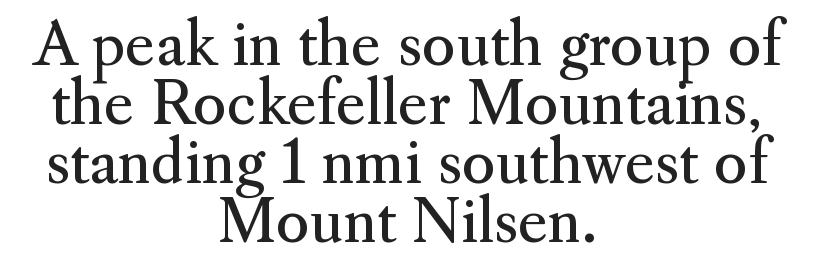
Q: Is the text bold? A: No.
Q: Is the text italic (slanted)? A: No, it is upright.
Q: Is the typeface a serif or a sans-serif typeface? A: Serif.
Q: Is the text underlined? A: No.
Q: How is the paragraph aligned? A: Centered.
Q: Is the spacing between letters normal or unusually wide? A: Normal.
Q: Is the spacing between lines tight, normal or loose? A: Tight.
Q: Width (condensed, normal, or wide)? A: Normal.
Q: Stroke contrast? A: Medium.
Q: x-height? A: Small.
Q: Monospaced? A: No.
